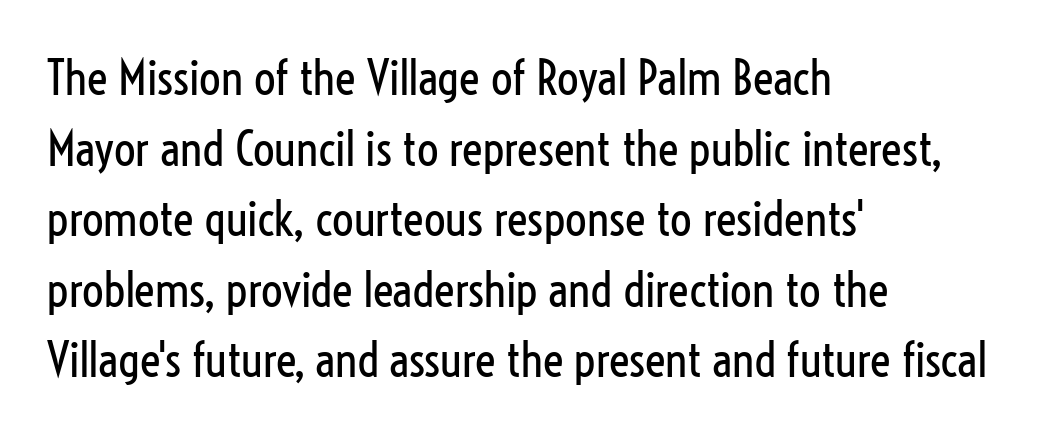
Q: Is the text bold? A: No.
Q: Is the text italic (slanted)? A: No, it is upright.
Q: Is the typeface a serif or a sans-serif typeface? A: Sans-serif.
Q: Is the text underlined? A: No.
Q: How is the paragraph aligned? A: Left-aligned.
Q: Is the spacing between letters normal or unusually wide? A: Normal.
Q: Is the spacing between lines tight, normal or loose? A: Normal.
Q: Width (condensed, normal, or wide)? A: Condensed.
Q: Stroke contrast? A: Low.
Q: x-height? A: Medium.
Q: Monospaced? A: No.
